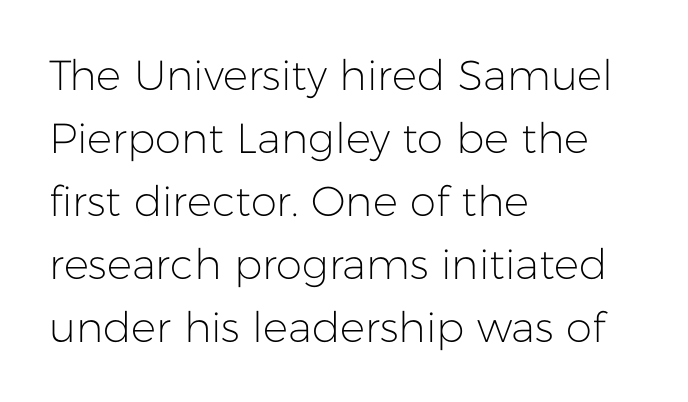
{"serif": "no", "italic": "no", "bold": "no", "weight": "light", "width": "normal", "stroke_contrast": "low", "x_height": "medium", "monospaced": "no", "underline": "no", "align": "left", "line_spacing": "normal", "line_spacing_ratio": 1.5, "letter_spacing": "normal", "letter_spacing_em": 0.0, "glyph_px": 42}
